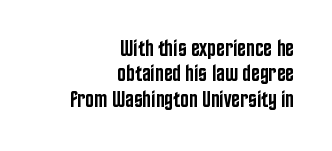
The image shows 23 px text type, upright; set right-aligned, tight line spacing (1.1x), normal letter spacing, not underlined.
